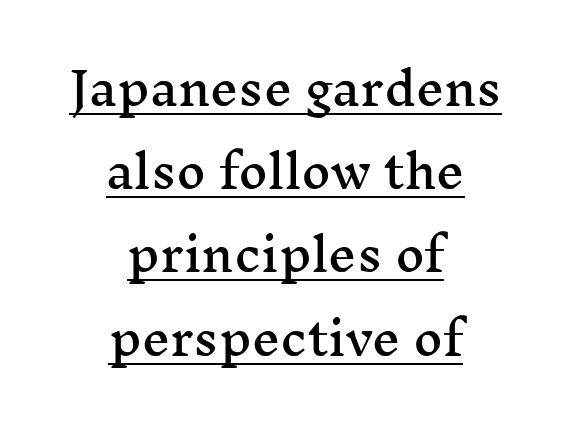
Looks like regular typesetting: each glyph gets only the width it needs. Honestly, the underline is the first thing you notice here. Words appear dense and cohesive because spacing is normal. Note: serifs present on the glyphs. The lines in this sample share a center point and differ in where they start and stop. The letters stand upright; this is a roman face.
